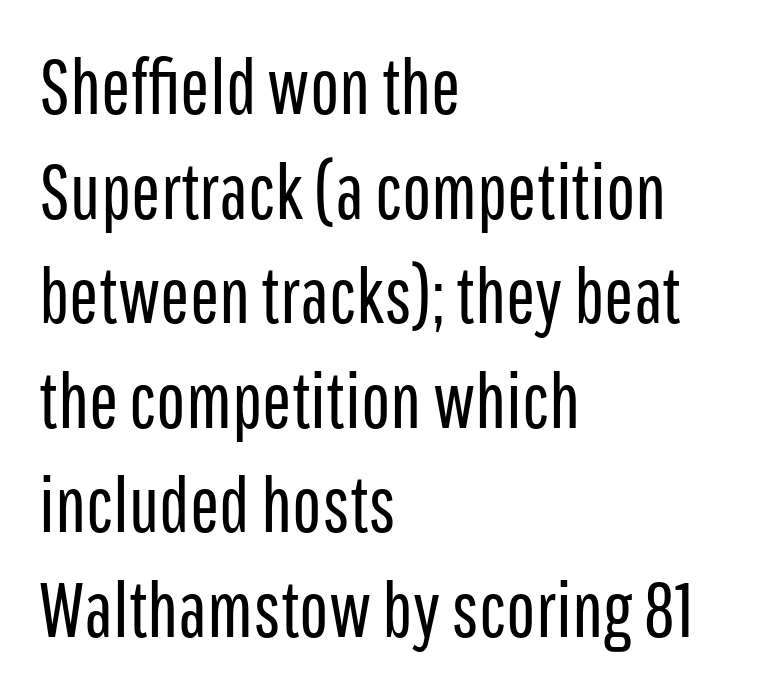
The image shows 78 px regular-weight, condensed sans-serif type, upright; set left-aligned, normal line spacing (1.34x), normal letter spacing, not underlined; low stroke contrast and a medium x-height.
